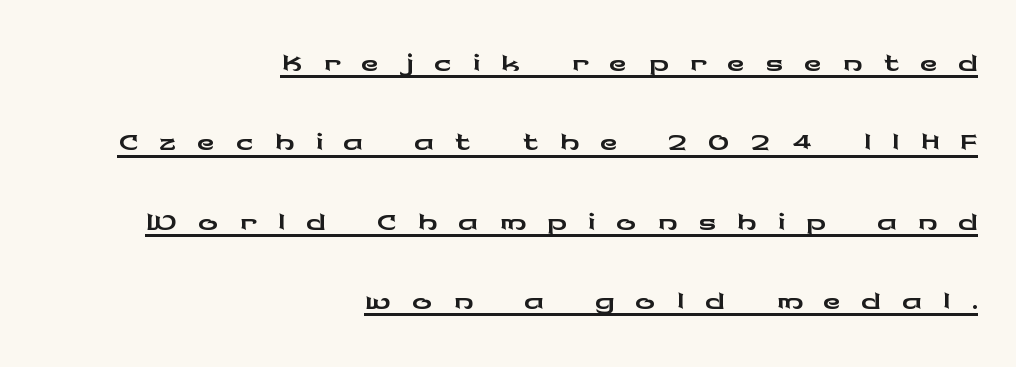
{"serif": "no", "italic": "no", "width": "wide", "stroke_contrast": "low", "x_height": "medium", "monospaced": "no", "underline": "yes", "align": "right", "line_spacing": "normal", "line_spacing_ratio": 1.62, "letter_spacing": "wide", "letter_spacing_em": 0.42, "glyph_px": 49}
